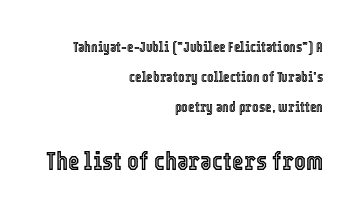
The image shows 25 px text type, upright; set right-aligned, loose line spacing (2.14x), normal letter spacing, not underlined; the second (bottom) block is 1.79x larger.
